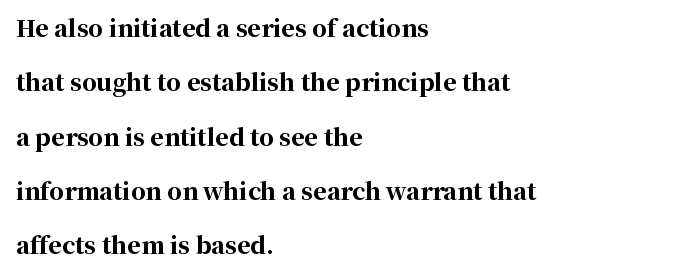
The image shows 23 px bold type, upright; set left-aligned, loose line spacing (2.36x), normal letter spacing, not underlined.
